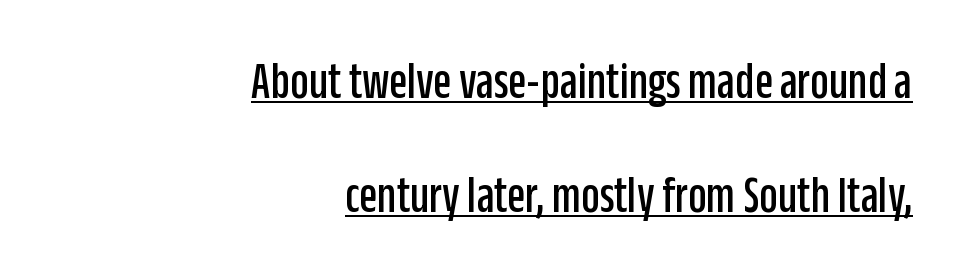
Q: Is the text italic (slanted)? A: No, it is upright.
Q: Is the typeface a serif or a sans-serif typeface? A: Sans-serif.
Q: Is the text underlined? A: Yes.
Q: How is the paragraph aligned? A: Right-aligned.
Q: Is the spacing between letters normal or unusually wide? A: Normal.
Q: Is the spacing between lines tight, normal or loose? A: Loose.
Q: Width (condensed, normal, or wide)? A: Condensed.
Q: Stroke contrast? A: Low.
Q: x-height? A: Large.
Q: Monospaced? A: No.
